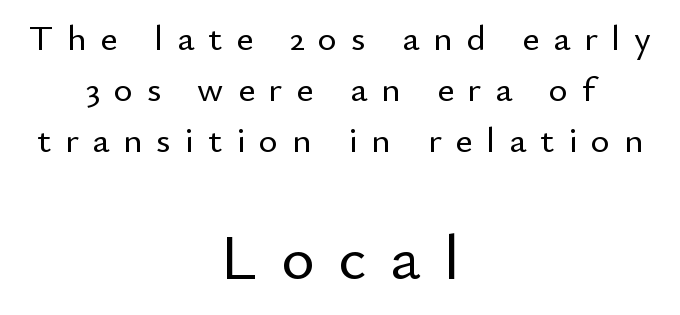
The image shows 63 px sans-serif type, upright; set centered, normal line spacing (1.42x), unusually wide letter spacing (+0.39 em), not underlined; the second (bottom) block is 1.75x larger; low stroke contrast and a small x-height.
